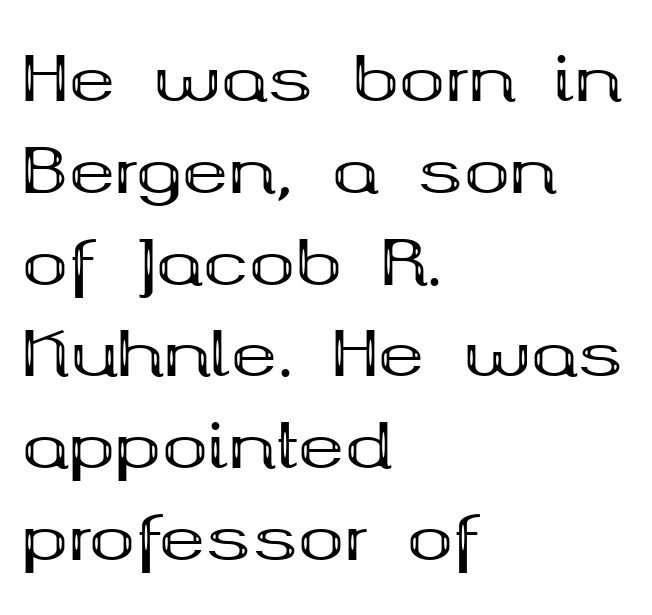
Q: Is the text bold? A: Yes.
Q: Is the text italic (slanted)? A: No, it is upright.
Q: Is the typeface a serif or a sans-serif typeface? A: Serif.
Q: Is the text underlined? A: No.
Q: How is the paragraph aligned? A: Left-aligned.
Q: Is the spacing between letters normal or unusually wide? A: Normal.
Q: Is the spacing between lines tight, normal or loose? A: Normal.
Q: Width (condensed, normal, or wide)? A: Wide.
Q: Stroke contrast? A: Medium.
Q: x-height? A: Medium.
Q: Monospaced? A: No.
